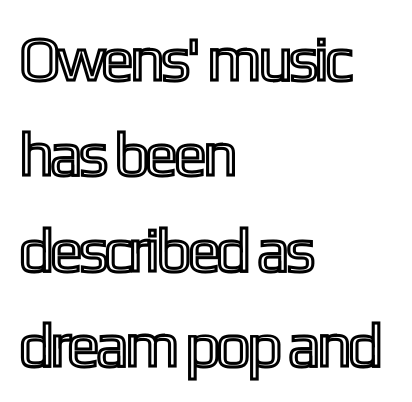
The face used here is proportionally spaced, like ordinary book or web type. Line starts are locked; line ends wander. This rendering leaves character spacing at its baseline value. Check the space under the baseline: it is left empty.
